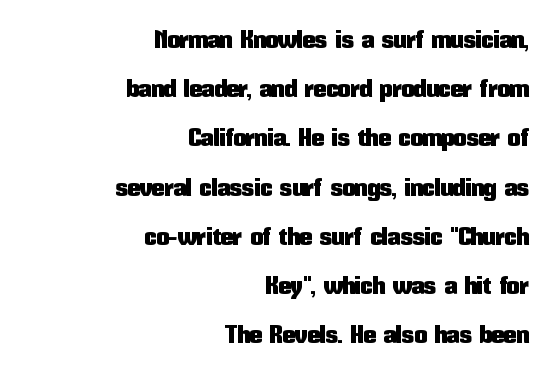
{"italic": "no", "underline": "no", "align": "right", "line_spacing": "loose", "line_spacing_ratio": 1.97, "letter_spacing": "normal", "letter_spacing_em": 0.0, "glyph_px": 25}
